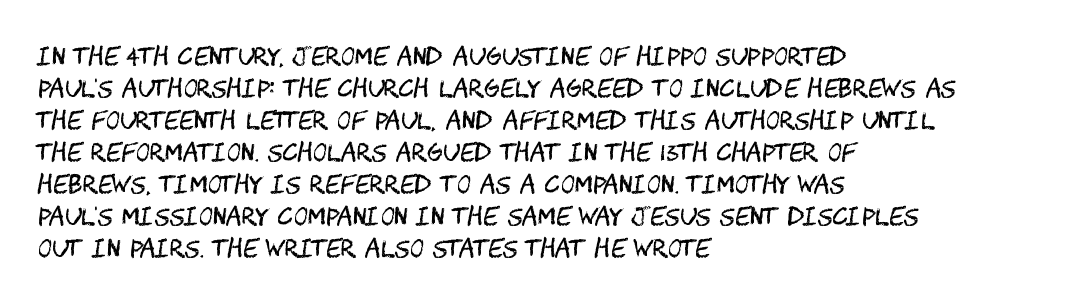
The image shows 24 px text type, upright; set left-aligned, normal line spacing (1.33x), normal letter spacing, not underlined.
